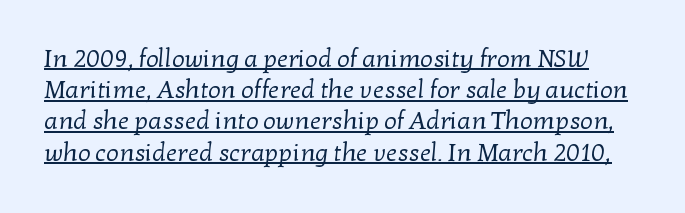
The image shows 25 px text type; set normal line spacing (1.25x), normal letter spacing, underlined.
